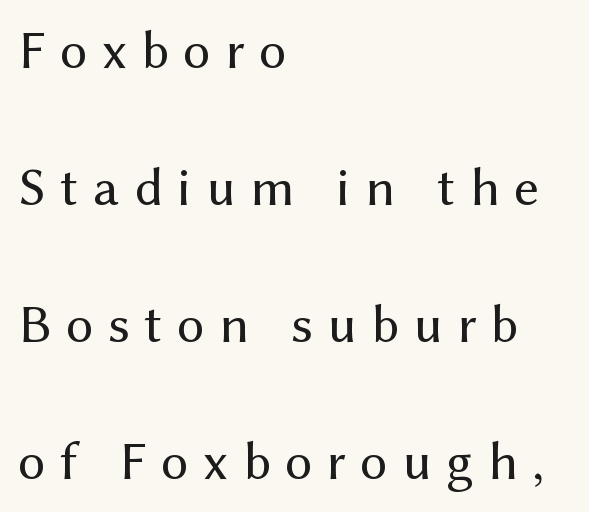
Between one letter and the next there's a generous, obvious gap. The letters look calm and open, with moderate or lighter stems. Note the varied advance widths — an 'i' is clearly narrower than an 'm'. The glyphs are unaccompanied by any horizontal stroke below them. How would I describe the line gaps? Wide and relaxed.
